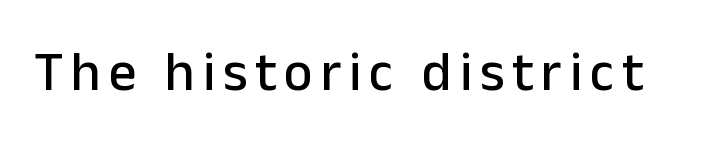
Vertical strokes here are truly vertical. The letters carry no serifs — their stems end cleanly without finishing strokes. No word sits above an underline. Each letter keeps its own natural width here, so spacing adapts to shape.
